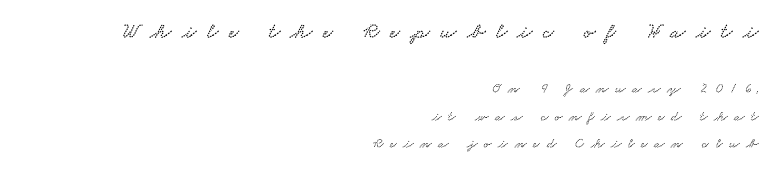
{"underline": "no", "align": "right", "line_spacing": "loose", "line_spacing_ratio": 1.95, "letter_spacing": "wide", "letter_spacing_em": 0.48, "larger_block": "first", "size_ratio": 1.57, "glyph_px": 22}
